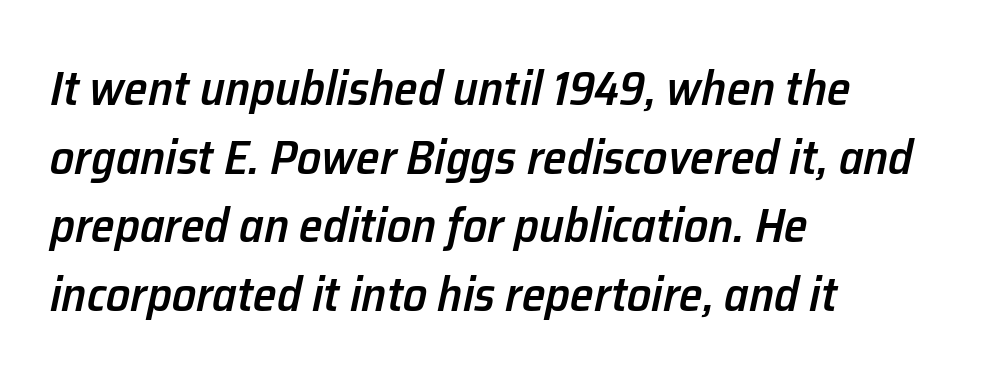
The image shows 48 px semibold type, italic (leaning right); set left-aligned, normal line spacing (1.43x), normal letter spacing, not underlined; low stroke contrast and a medium x-height.
